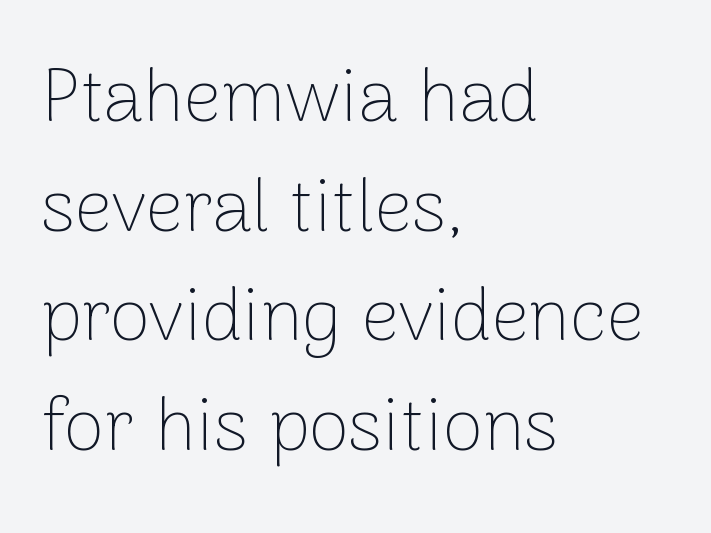
Is this a sans? Yes — the strokes have no serifs. The baseline area is clear. No chunkiness to these letters — they're not bold. You could not count columns in this text — the font is proportionally spaced. Evenly set lines give the paragraph a standard silhouette.
